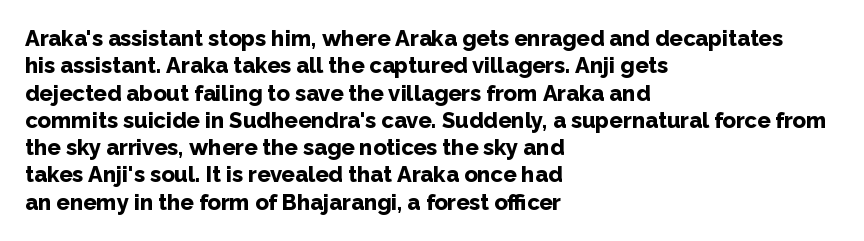
The image shows 22 px bold type, upright; set left-aligned, line spacing 1.24x, normal letter spacing, not underlined.
